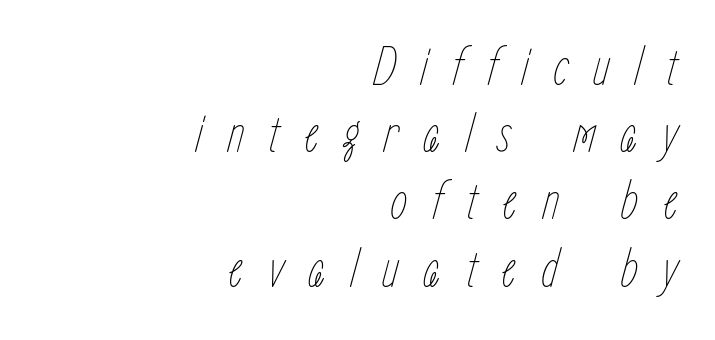
Q: Is the text bold? A: No.
Q: Is the text italic (slanted)? A: Yes, it leans right by about 15 degrees.
Q: Is the text underlined? A: No.
Q: How is the paragraph aligned? A: Right-aligned.
Q: Is the spacing between letters normal or unusually wide? A: Unusually wide.
Q: Width (condensed, normal, or wide)? A: Condensed.
Q: Stroke contrast? A: Low.
Q: x-height? A: Medium.
Q: Monospaced? A: No.
